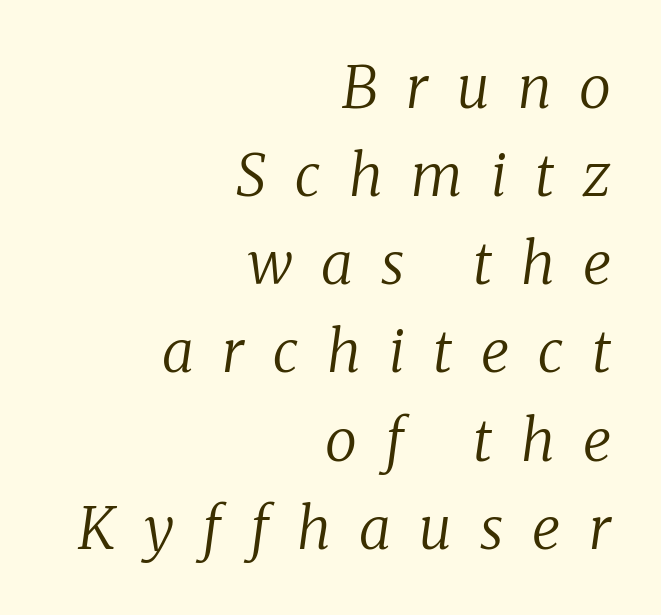
The setting favours the right margin, as signatures and pull-quotes sometimes do. Inter-character spacing is expanded well beyond the font's built-in metrics. Counters stay open thanks to moderate or lighter strokes. Decoration check: the copy has no underline.
